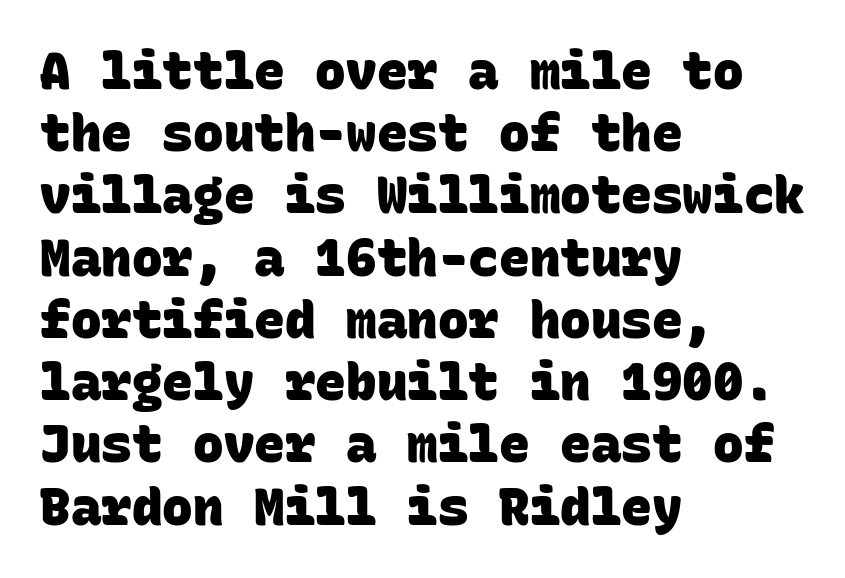
Nothing sits at the stroke ends, so this counts as sans-serif. Honestly, the letter spacing is just normal — you wouldn't notice it. This sample has the even, mechanical cadence of fixed-width lettering. The foot of each line stays bare and open. If you drew a ruler down the left edge, every line would touch it. Each glyph is drawn with heavy, bold strokes.
